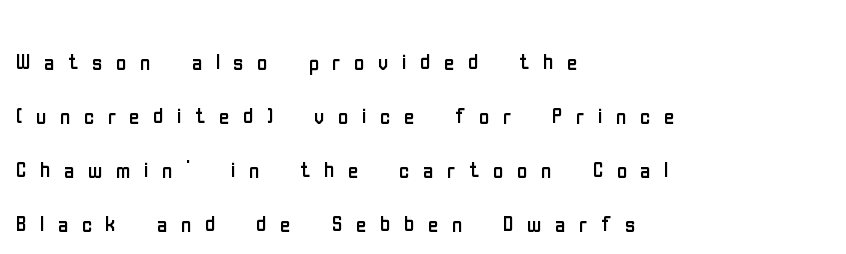
{"serif": "no", "italic": "no", "bold": "no", "weight": "regular", "width": "condensed", "stroke_contrast": "low", "x_height": "medium", "monospaced": "no", "underline": "no", "align": "left", "line_spacing_ratio": 1.86, "letter_spacing": "wide", "letter_spacing_em": 0.46, "glyph_px": 29}
